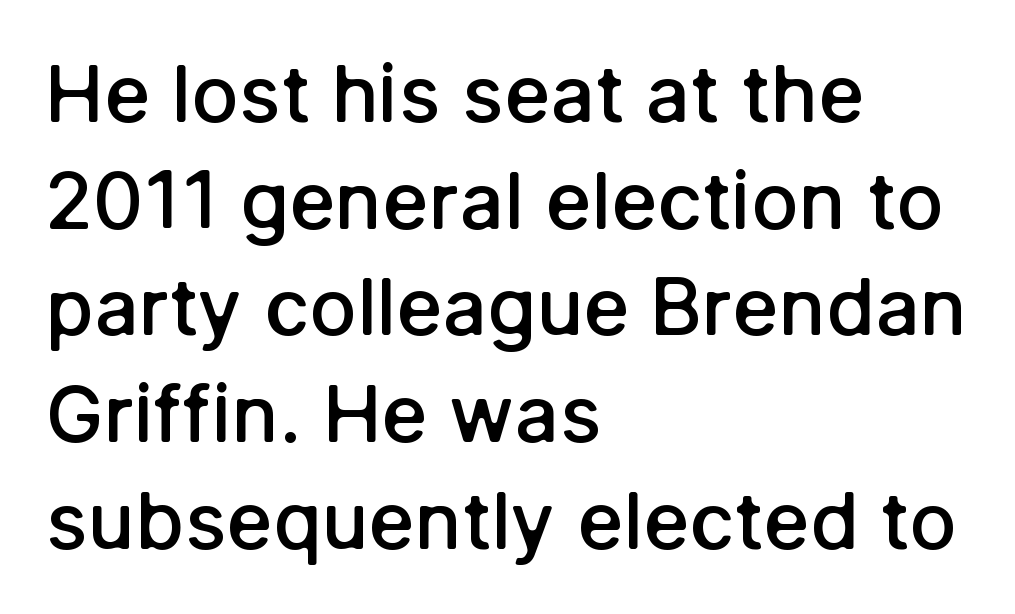
The image shows 79 px semibold sans-serif type, upright; set left-aligned, normal line spacing (1.35x), normal letter spacing, not underlined; low stroke contrast and a medium x-height.
